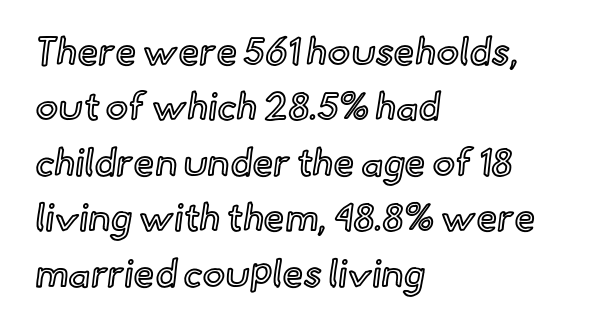
Q: Is the text italic (slanted)? A: Yes.
Q: Is the text underlined? A: No.
Q: How is the paragraph aligned? A: Left-aligned.
Q: Is the spacing between letters normal or unusually wide? A: Normal.
Q: Is the spacing between lines tight, normal or loose? A: Normal.
Q: Width (condensed, normal, or wide)? A: Normal.
Q: x-height? A: Small.
Q: Monospaced? A: No.
